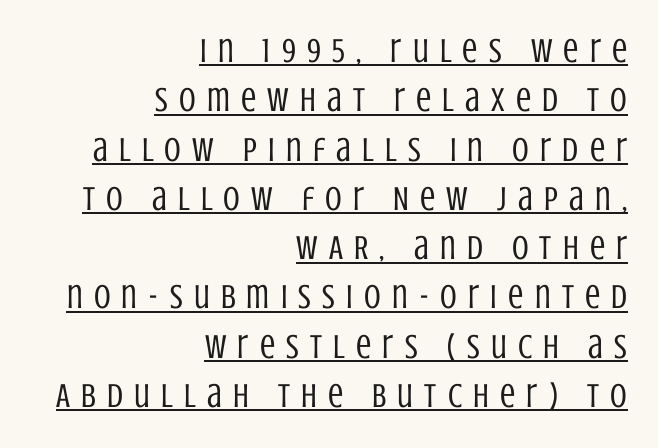
The image shows 34 px regular-weight, condensed sans-serif type, upright; set right-aligned, normal line spacing (1.45x), unusually wide letter spacing (+0.33 em), underlined; low stroke contrast and a large x-height.
